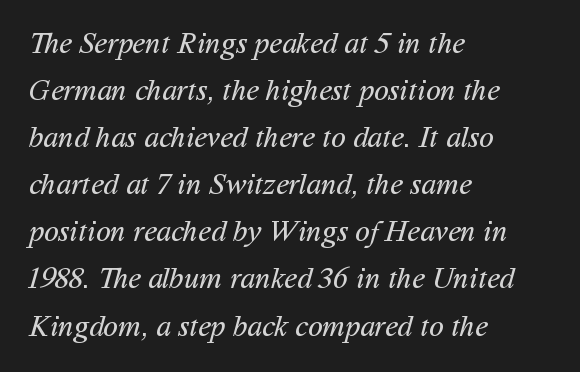
Heft: none added — not bold. Alignment: flush left. A normal amount of white space separates one row of letters from the next. How are the letters spaced? Ordinarily, with no added tracking.
